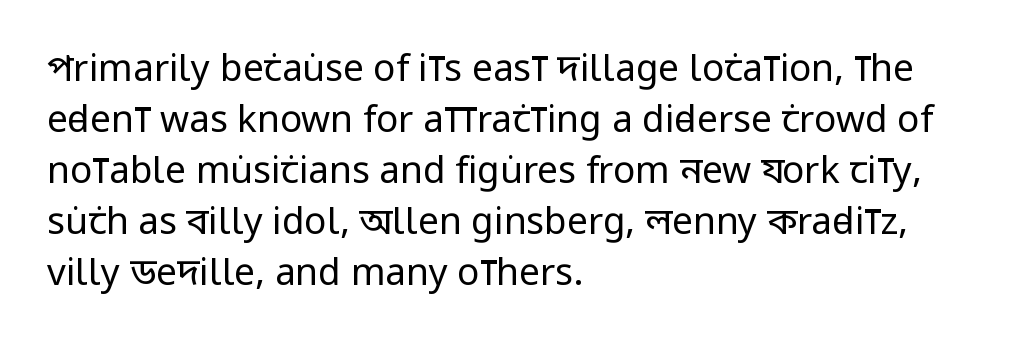
{"serif": "no", "italic": "no", "bold": "no", "weight": "regular", "width": "condensed", "stroke_contrast": "low", "x_height": "large", "monospaced": "no", "underline": "no", "align": "left", "line_spacing": "normal", "line_spacing_ratio": 1.38, "letter_spacing": "normal", "letter_spacing_em": 0.0, "glyph_px": 37}
